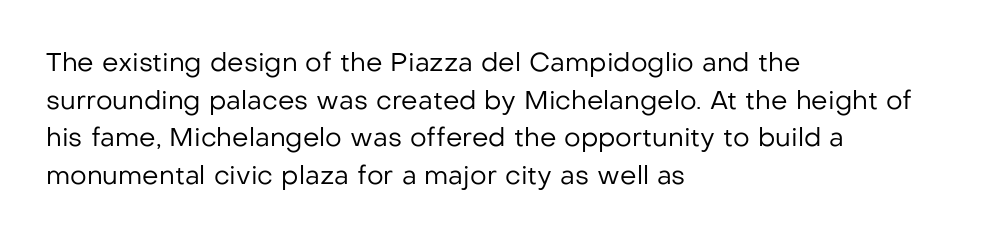
The image shows 26 px text type, upright; set left-aligned, normal line spacing (1.45x), normal letter spacing, not underlined.
